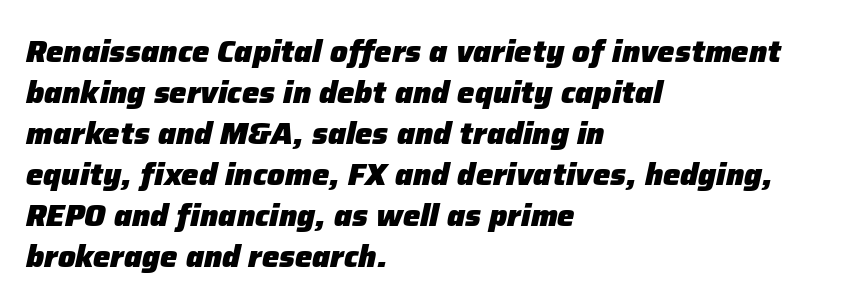
The image shows 31 px heavy type, italic (leaning right); set left-aligned, normal line spacing (1.32x), normal letter spacing, not underlined; low stroke contrast and a medium x-height.
